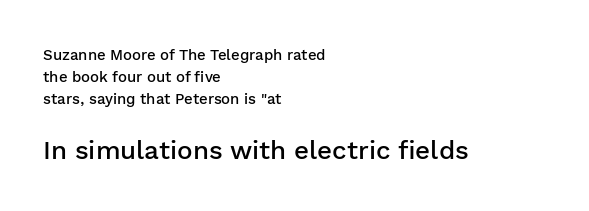
Unlike italic type, these characters show no tilt at all. The specimen omits any rule beneath the text block's lines. Does the bottom block carry the larger type? Yes, it does. Quick note: interline space is typical.
